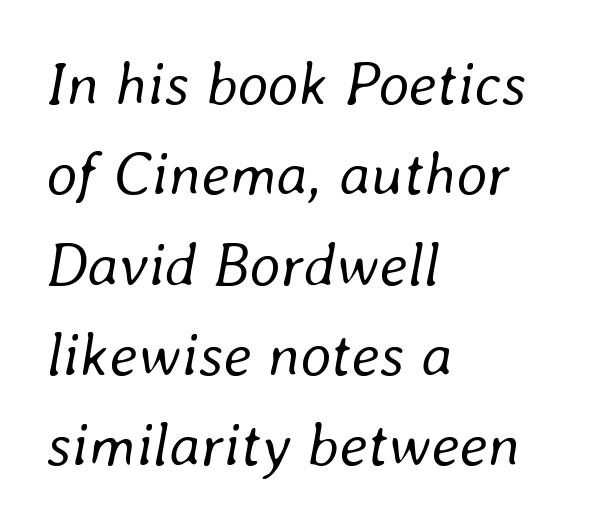
The image shows 61 px regular-weight type, italic (leaning right); set left-aligned, normal line spacing (1.48x), normal letter spacing, not underlined; low stroke contrast and a medium x-height.
